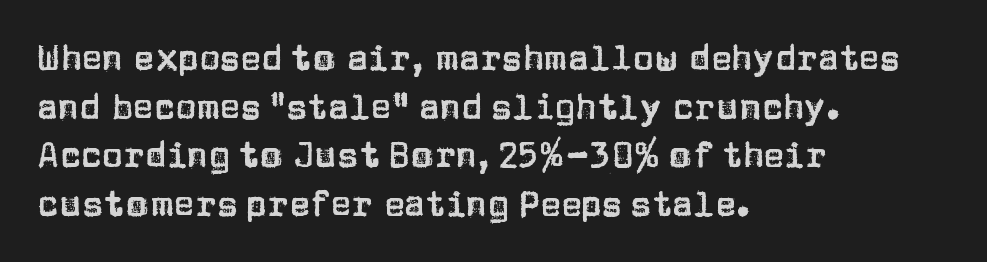
The setting favours the left margin, as ordinary paragraphs usually do. The gaps between neighbouring characters are ordinary and unremarkable. These lines were composed using upright roman letters. Just letters on the line, the space beneath them empty.
